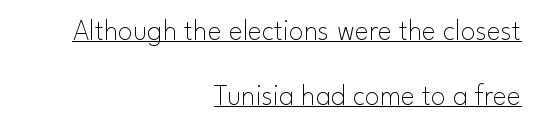
The image shows 30 px thin sans-serif type, upright; set right-aligned, loose line spacing (2.16x), normal letter spacing, underlined; low stroke contrast and a small x-height.
